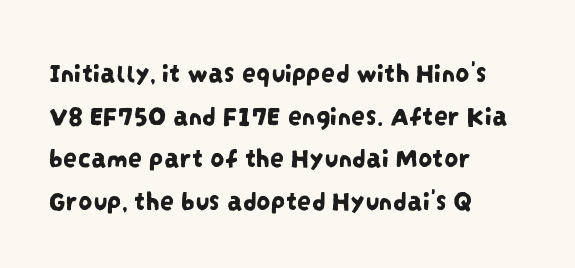
Q: Is the typeface a serif or a sans-serif typeface? A: Sans-serif.
Q: Is the text underlined? A: No.
Q: How is the paragraph aligned? A: Left-aligned.
Q: Is the spacing between letters normal or unusually wide? A: Normal.
Q: Is the spacing between lines tight, normal or loose? A: Normal.
Q: Width (condensed, normal, or wide)? A: Condensed.
Q: Stroke contrast? A: Low.
Q: x-height? A: Large.
Q: Monospaced? A: No.
